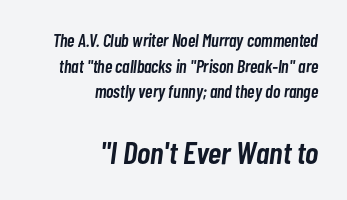
The image shows 32 px semibold, condensed type, italic (leaning right); set right-aligned, normal line spacing (1.43x), normal letter spacing, not underlined; the second (bottom) block is 1.78x larger; low stroke contrast and a medium x-height.
